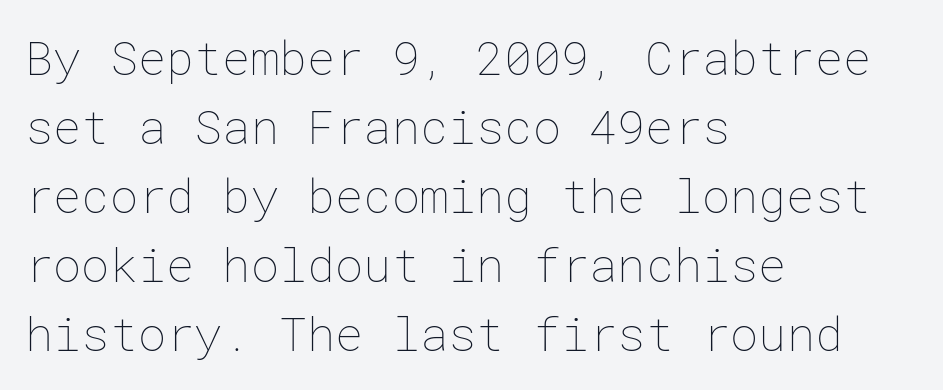
Caption: face not bold, strokes unweighted. The type is set solid horizontally, with unmodified tracking. Ordinary non-slanted type is in use. The typesetter chose a ragged-right arrangement here.
